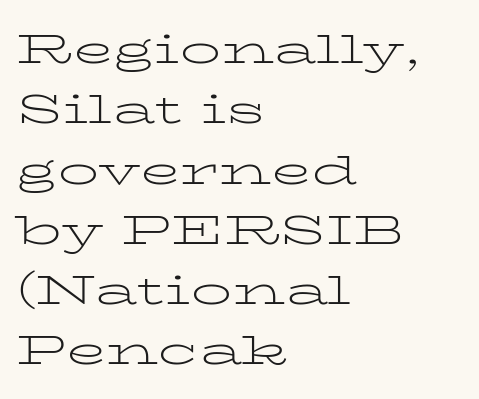
The passage shown is typed in a proportional face where columns would drift. Is the type heavy? It reads as light-to-regular instead. The space beneath each line is pristine and unruled. If you drew a ruler down the left edge, every line would touch it.
